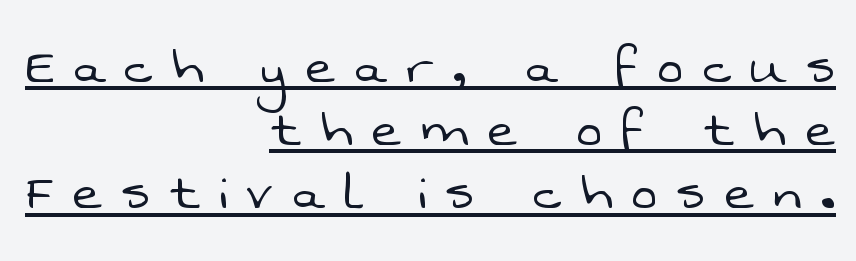
Q: Is the text bold? A: No.
Q: Is the typeface a serif or a sans-serif typeface? A: Sans-serif.
Q: Is the text underlined? A: Yes.
Q: How is the paragraph aligned? A: Right-aligned.
Q: Is the spacing between letters normal or unusually wide? A: Unusually wide.
Q: Is the spacing between lines tight, normal or loose? A: Tight.
Q: Width (condensed, normal, or wide)? A: Normal.
Q: Stroke contrast? A: Low.
Q: x-height? A: Medium.
Q: Monospaced? A: No.
